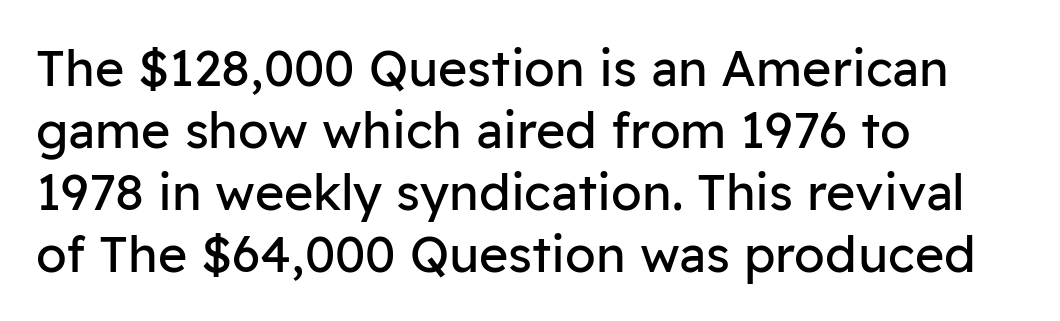
Regarding serifs, this sample does without them. Glance below the letters and you will spot only blank space. This rendering leaves character spacing at its baseline value. Italic? Not at all — the glyphs are vertical. Stems and bowls with no extra thickness — not bold.
